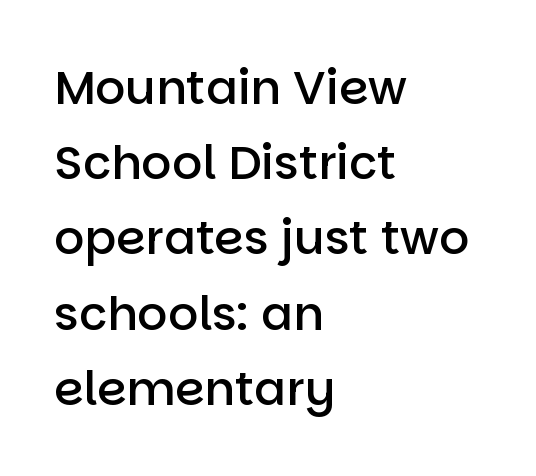
The image shows 47 px semibold sans-serif type, upright; set left-aligned, normal line spacing (1.6x), normal letter spacing, not underlined; low stroke contrast and a large x-height.
